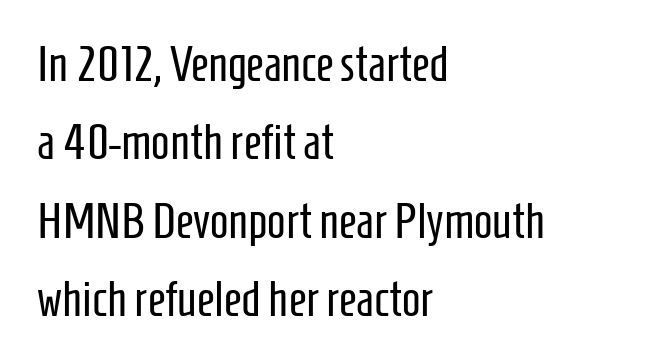
The image shows 49 px regular-weight, condensed sans-serif type, upright; set left-aligned, normal line spacing (1.6x), normal letter spacing, not underlined; low stroke contrast and a medium x-height.
